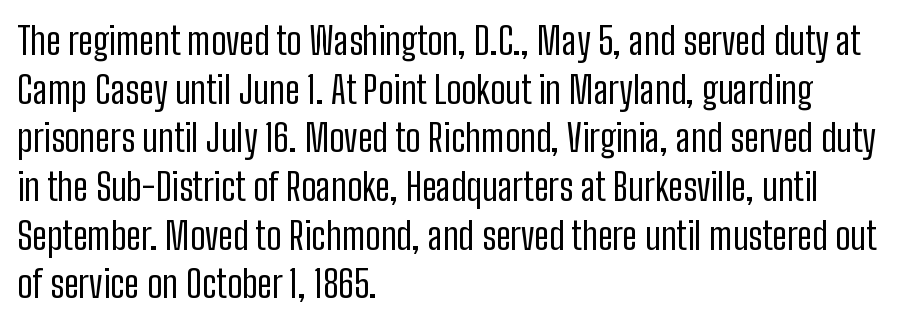
Q: Is the text bold? A: No.
Q: Is the text italic (slanted)? A: No, it is upright.
Q: Is the typeface a serif or a sans-serif typeface? A: Sans-serif.
Q: Is the text underlined? A: No.
Q: How is the paragraph aligned? A: Left-aligned.
Q: Is the spacing between letters normal or unusually wide? A: Normal.
Q: Is the spacing between lines tight, normal or loose? A: Normal.
Q: Width (condensed, normal, or wide)? A: Condensed.
Q: Stroke contrast? A: Low.
Q: x-height? A: Medium.
Q: Monospaced? A: No.
